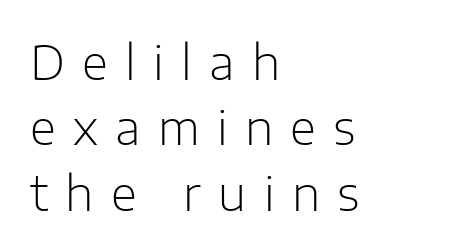
The image shows 48 px light sans-serif type, upright; set left-aligned, normal line spacing (1.36x), unusually wide letter spacing (+0.36 em), not underlined; low stroke contrast and a medium x-height.
